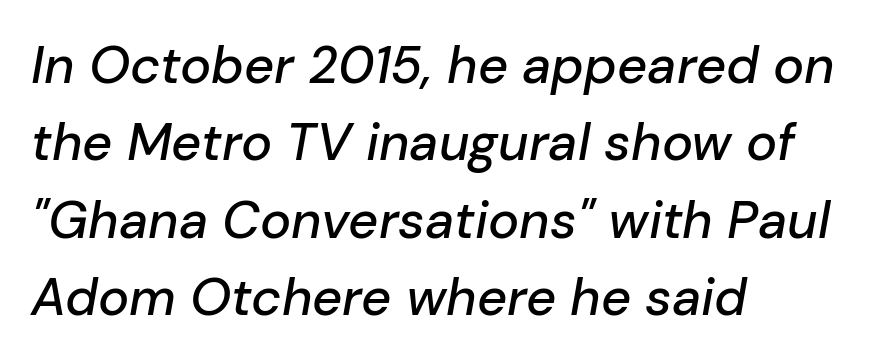
The image shows 52 px text type, italic (leaning right); set left-aligned, normal line spacing (1.49x), normal letter spacing, not underlined; low stroke contrast and a medium x-height.
